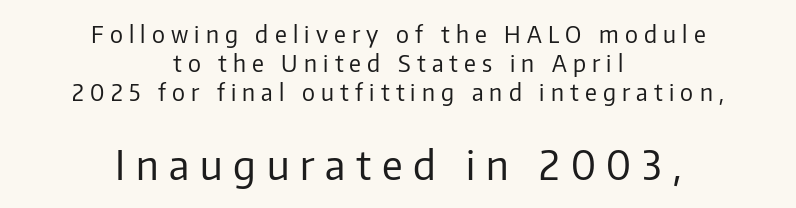
Honestly, the letter spacing is so wide it's the main thing you notice. Note: no serifs on the glyphs. These lines sit exactly where default settings would place them. Size contrast runs from small at the top to large at the bottom. No extra ink here — the face is not bold.
